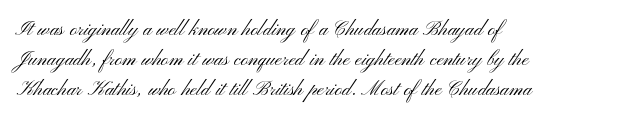
Stem width sits at or under what a default text font uses. In CSS terms this would be text-align: left. Is the letter spacing exaggerated? No — it looks like the ordinary default.
